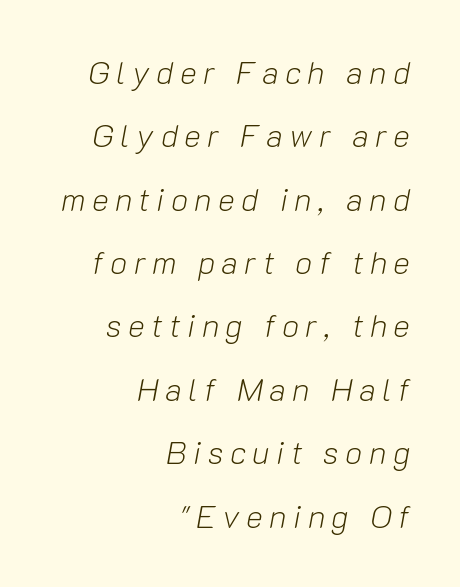
The image shows 32 px light type, italic (leaning right); set right-aligned, loose line spacing (1.98x), unusually wide letter spacing (+0.2 em), not underlined; low stroke contrast and a medium x-height.
